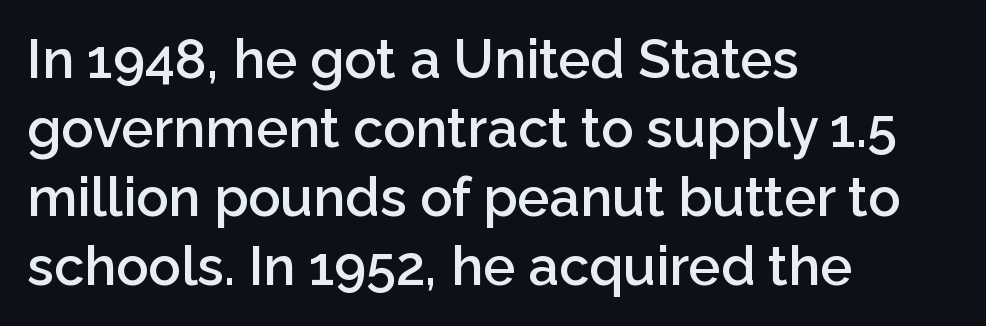
Q: Is the text bold? A: Semi-bold.
Q: Is the text italic (slanted)? A: No, it is upright.
Q: Is the typeface a serif or a sans-serif typeface? A: Sans-serif.
Q: Is the text underlined? A: No.
Q: How is the paragraph aligned? A: Left-aligned.
Q: Is the spacing between letters normal or unusually wide? A: Normal.
Q: Is the spacing between lines tight, normal or loose? A: Normal.
Q: Width (condensed, normal, or wide)? A: Normal.
Q: Stroke contrast? A: Low.
Q: x-height? A: Medium.
Q: Monospaced? A: No.
